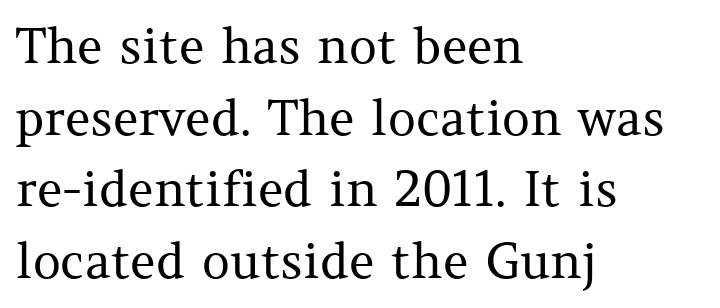
Weight: in the light-to-regular range. Small tapered or slab feet sit at the stroke ends, so this counts as serif. You could not count columns in this text — the font is proportionally spaced. Honestly, the row spacing looks completely unremarkable. Tracking value appears to be zero — textbook default spacing.
